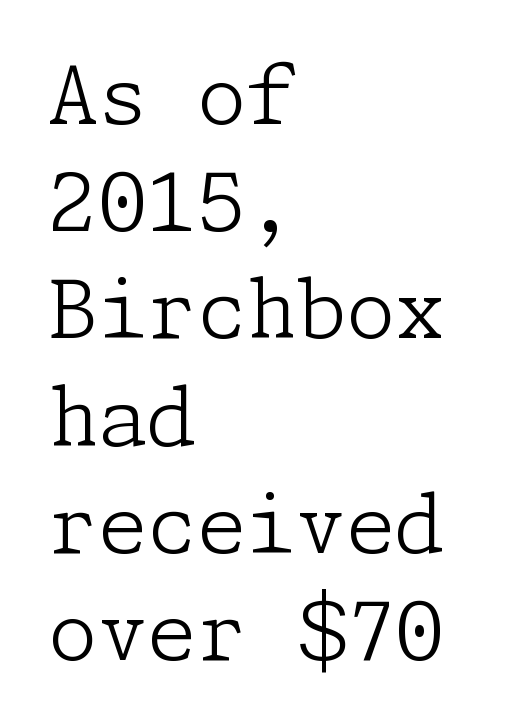
The image shows 80 px light serif type, upright; set left-aligned, normal line spacing (1.34x), normal letter spacing, not underlined; low stroke contrast and a medium x-height.
